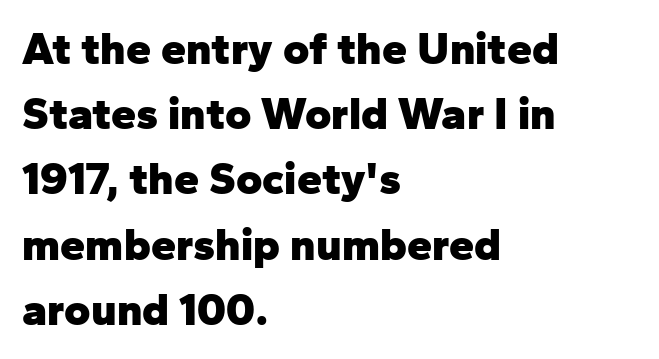
Typographically, this falls in the sans-serif category. You could not count columns in this text — the font is proportionally spaced. Whoever set this chose a conventional vertical rhythm. Visually the block forms a straight wall on the left and a jagged coastline on the right. The face used here is rendered with its standard letterfit.
